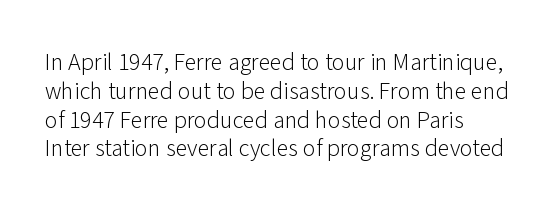
Caption: face not bold, strokes unweighted. Posture: upright roman. Observe the ordinary spacing: letters are neighbours, not strangers. Honestly, there is no underline to notice here at all.
